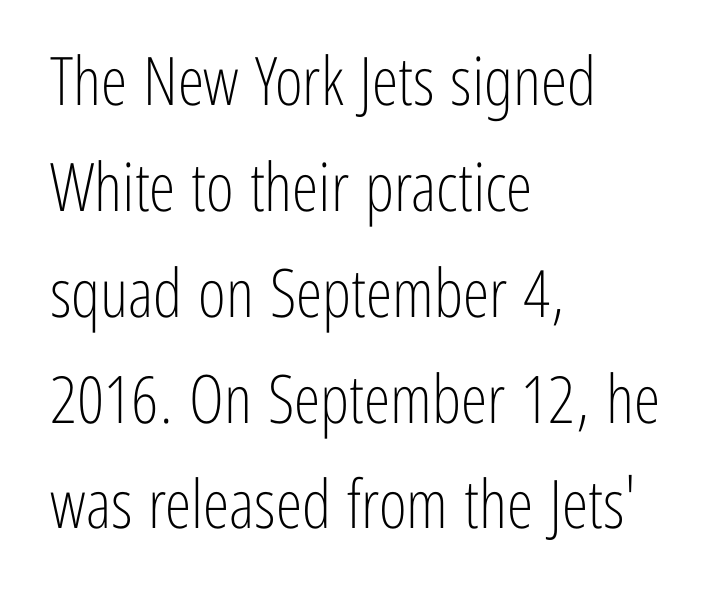
Teacher's note: observe the even left margin — that is flush-left alignment. A sans-serif font was chosen for this passage. Evenly set lines give the paragraph a standard silhouette. Spacing verdict: proportional, widths tailored to each character. Rule under the text: the space is simply empty. Compared with typical body copy, the letter spacing here is the same.
